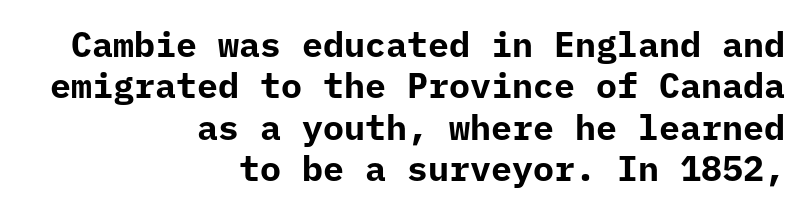
Q: Is the text bold? A: Yes.
Q: Is the text italic (slanted)? A: No, it is upright.
Q: Is the typeface a serif or a sans-serif typeface? A: Sans-serif.
Q: Is the text underlined? A: No.
Q: How is the paragraph aligned? A: Right-aligned.
Q: Is the spacing between letters normal or unusually wide? A: Normal.
Q: Width (condensed, normal, or wide)? A: Normal.
Q: Stroke contrast? A: Low.
Q: x-height? A: Medium.
Q: Monospaced? A: Yes.
